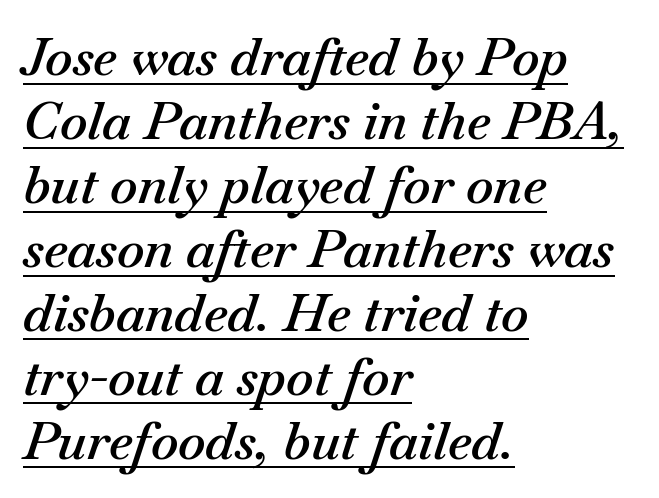
The image shows 52 px semibold type, italic (leaning right); set left-aligned, line spacing 1.23x, normal letter spacing, underlined; medium stroke contrast and a small x-height.
